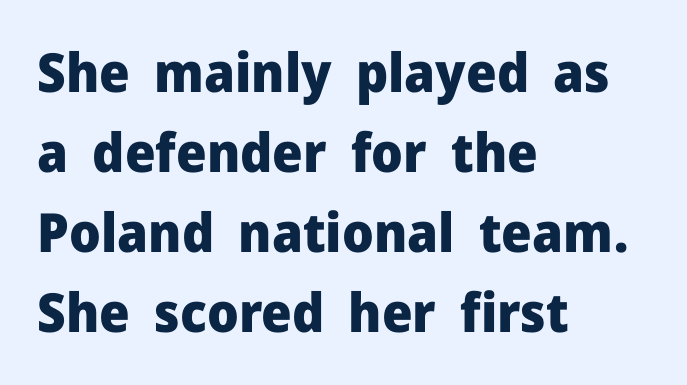
The image shows 54 px heavy sans-serif type, upright; set left-aligned, normal line spacing (1.48x), normal letter spacing, not underlined; low stroke contrast and a medium x-height.
